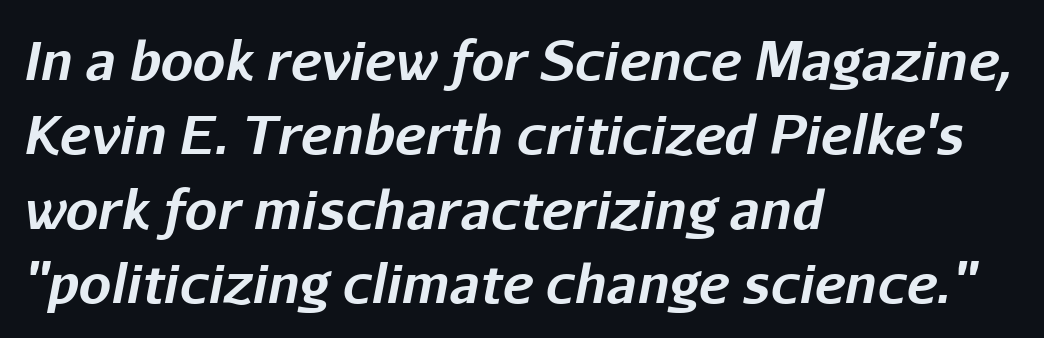
{"italic": "yes", "lean": "right", "slant_degrees": 11, "bold": "yes", "weight": "bold", "width": "normal", "stroke_contrast": "low", "x_height": "medium", "monospaced": "no", "underline": "no", "align": "left", "line_spacing": "normal", "line_spacing_ratio": 1.43, "letter_spacing": "normal", "letter_spacing_em": 0.0, "glyph_px": 52}
